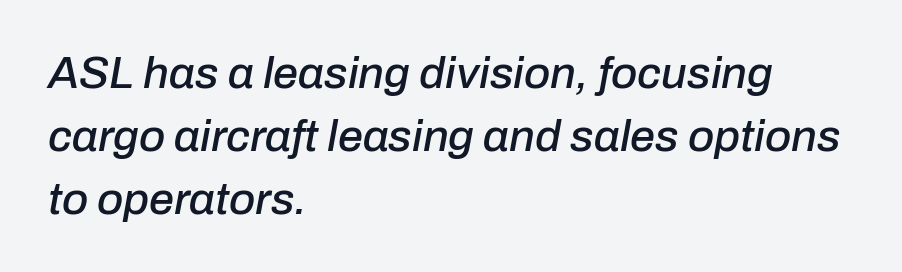
The face used here is proportionally spaced, like ordinary book or web type. One-word summary of the alignment: left. There is no visible air inserted between adjacent glyphs. The designer left line spacing at the default. Clear beneath every line of the passage.
